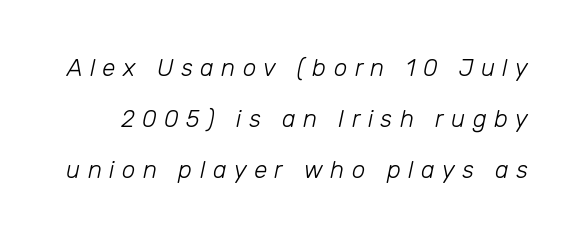
A quiet, ordinary-to-light weight characterises the typeface. In terms of letterspacing, this is a distinctly airy, spread setting. The space between consecutive lines is lavish. Underlining? Definitely not there. It's the slanting kind of type.
